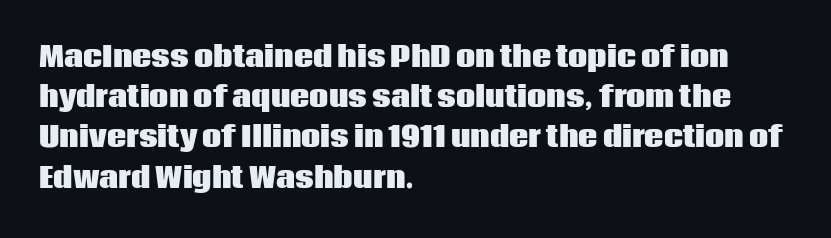
The rag falls on the right side of this text block. The axis of the letterforms is exactly vertical. Descender tails drop into unmarked territory. Inter-character spacing is left at the font's built-in metrics. Heavy, bold letterforms.
